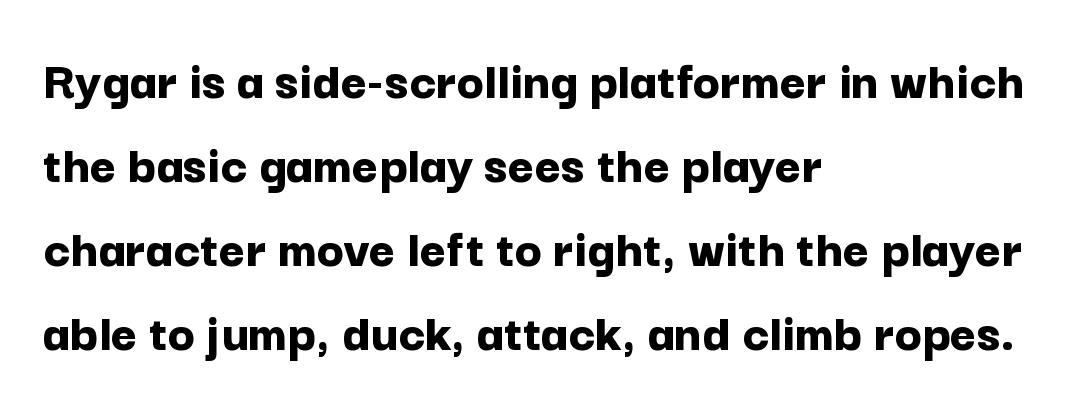
The line-height multiplier appears to be the usual default. Is the block centered? No — it sits flush against the left margin. Tracking value appears to be zero — textbook default spacing. On the weight axis this lands at bold, roughly 700. Words float on clear page, feet unadorned.
